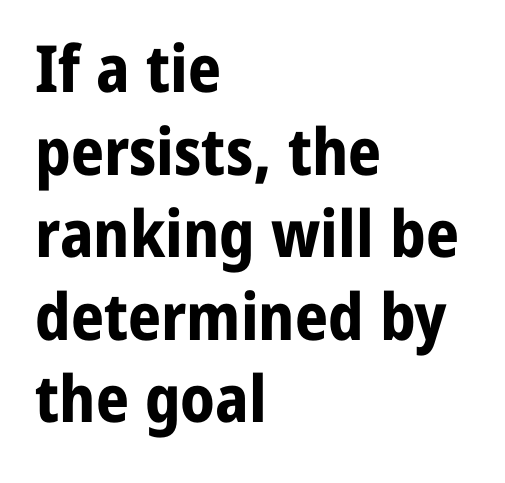
The image shows 65 px bold sans-serif type, upright; set left-aligned, normal line spacing (1.27x), normal letter spacing, not underlined; low stroke contrast and a medium x-height.
